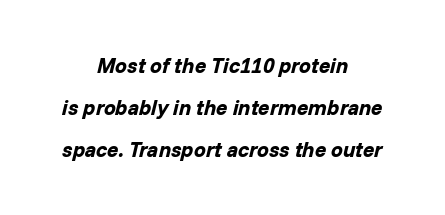
The image shows 21 px bold type, italic (leaning right); set centered, loose line spacing (2.0x), normal letter spacing, not underlined.
